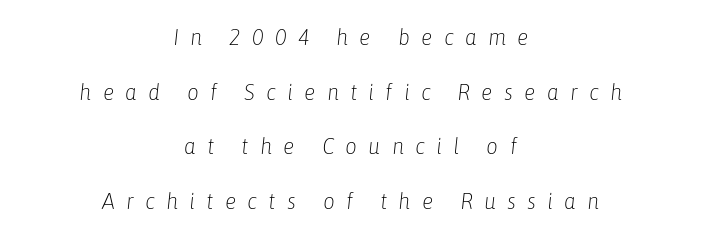
The image shows 23 px text type, italic (leaning right); set centered, loose line spacing (2.38x), unusually wide letter spacing (+0.49 em), not underlined.
